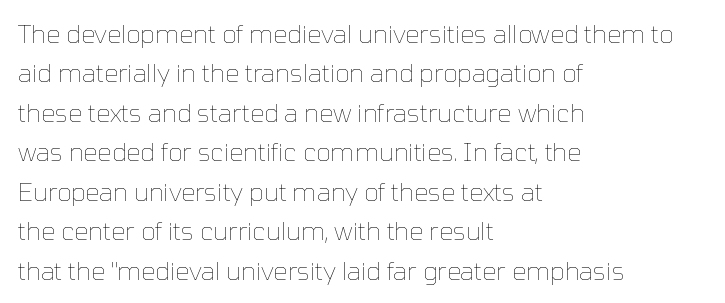
The image shows 25 px text type, upright; set left-aligned, normal line spacing (1.58x), normal letter spacing, not underlined.
